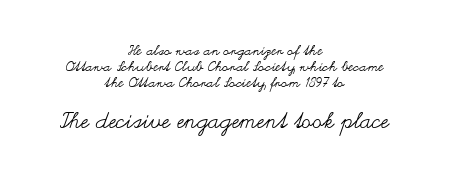
The image shows 22 px text type; set centered, tight line spacing (1.14x), normal letter spacing, not underlined; the second (bottom) block is 1.57x larger.
